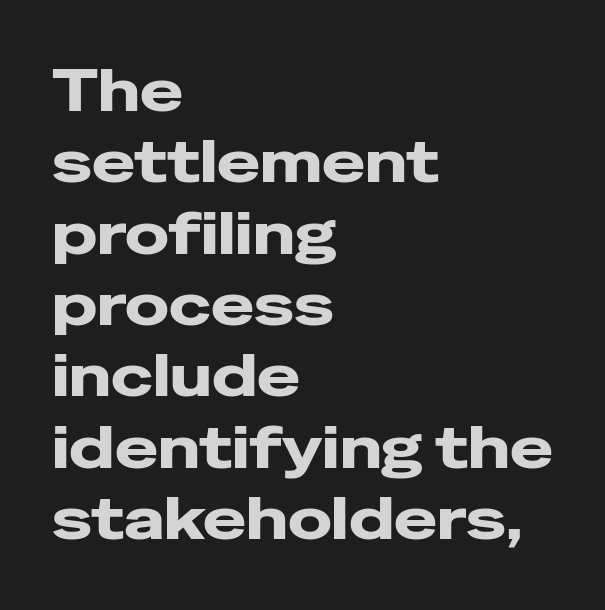
The image shows 58 px heavy, wide sans-serif type, upright; set left-aligned, line spacing 1.23x, normal letter spacing, not underlined; low stroke contrast and a medium x-height.
